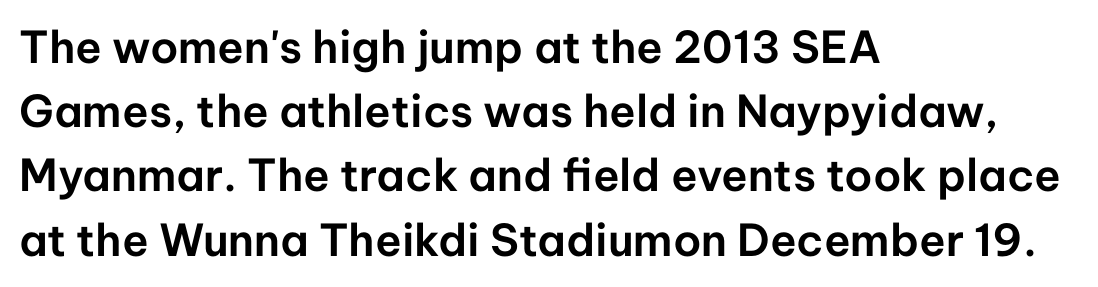
Q: Is the text italic (slanted)? A: No, it is upright.
Q: Is the typeface a serif or a sans-serif typeface? A: Sans-serif.
Q: Is the text underlined? A: No.
Q: How is the paragraph aligned? A: Left-aligned.
Q: Is the spacing between letters normal or unusually wide? A: Normal.
Q: Is the spacing between lines tight, normal or loose? A: Normal.
Q: Width (condensed, normal, or wide)? A: Normal.
Q: Stroke contrast? A: Low.
Q: x-height? A: Medium.
Q: Monospaced? A: No.
